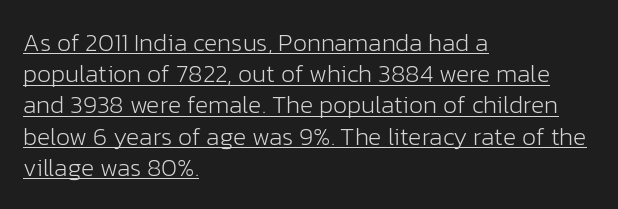
The image shows 25 px text type, upright; set left-aligned, normal line spacing (1.25x), normal letter spacing, underlined.
